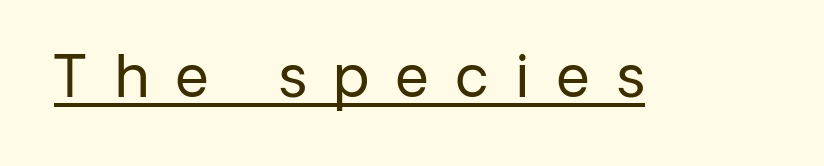
The image shows 57 px regular-weight sans-serif type, upright; set unusually wide letter spacing (+0.49 em), underlined; low stroke contrast and a medium x-height.
